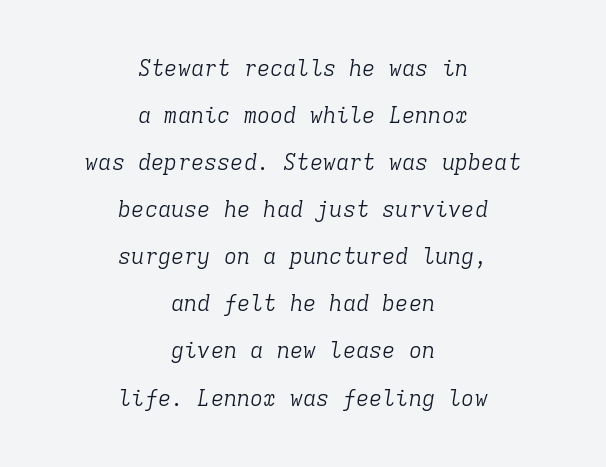
{"italic": "yes", "lean": "right", "slant_degrees": 9, "bold": "no", "underline": "no", "align": "center", "line_spacing": "loose", "line_spacing_ratio": 2.14, "letter_spacing": "normal", "letter_spacing_em": 0.0, "glyph_px": 22}
